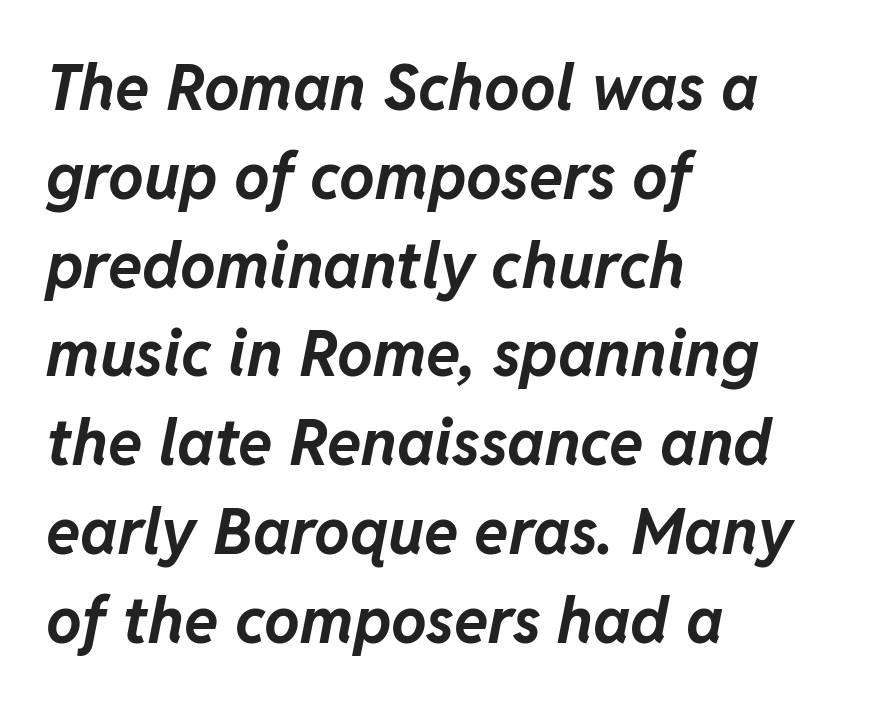
The image shows 63 px bold type, italic (leaning right); set left-aligned, normal line spacing (1.41x), normal letter spacing, not underlined; low stroke contrast and a medium x-height.
